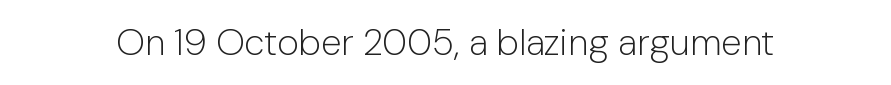
Q: Is the text bold? A: No.
Q: Is the text italic (slanted)? A: No, it is upright.
Q: Is the typeface a serif or a sans-serif typeface? A: Sans-serif.
Q: Is the text underlined? A: No.
Q: Is the spacing between letters normal or unusually wide? A: Normal.
Q: Width (condensed, normal, or wide)? A: Normal.
Q: Stroke contrast? A: Low.
Q: x-height? A: Medium.
Q: Monospaced? A: No.
